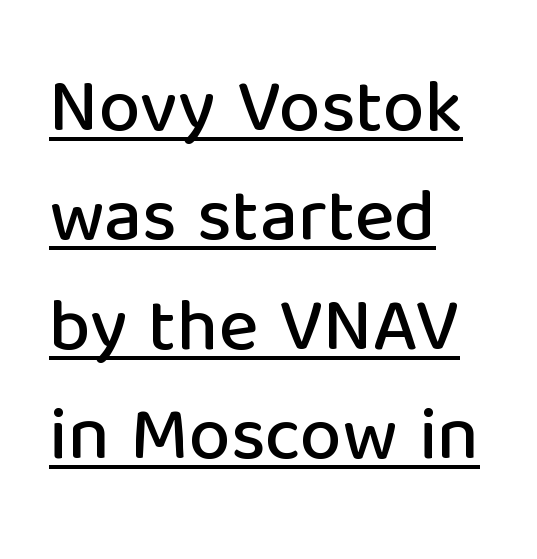
Q: Is the text italic (slanted)? A: No, it is upright.
Q: Is the typeface a serif or a sans-serif typeface? A: Sans-serif.
Q: Is the text underlined? A: Yes.
Q: How is the paragraph aligned? A: Left-aligned.
Q: Is the spacing between letters normal or unusually wide? A: Normal.
Q: Is the spacing between lines tight, normal or loose? A: Normal.
Q: Width (condensed, normal, or wide)? A: Normal.
Q: Stroke contrast? A: Low.
Q: x-height? A: Medium.
Q: Monospaced? A: No.
